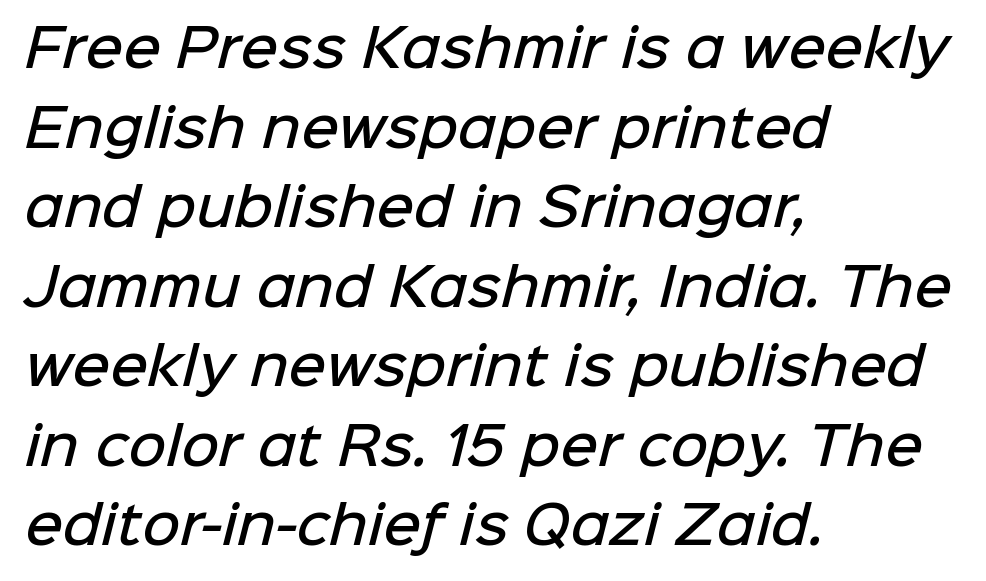
The image shows 52 px semibold sans-serif type; set left-aligned, normal line spacing (1.53x), normal letter spacing, not underlined; low stroke contrast and a medium x-height.
